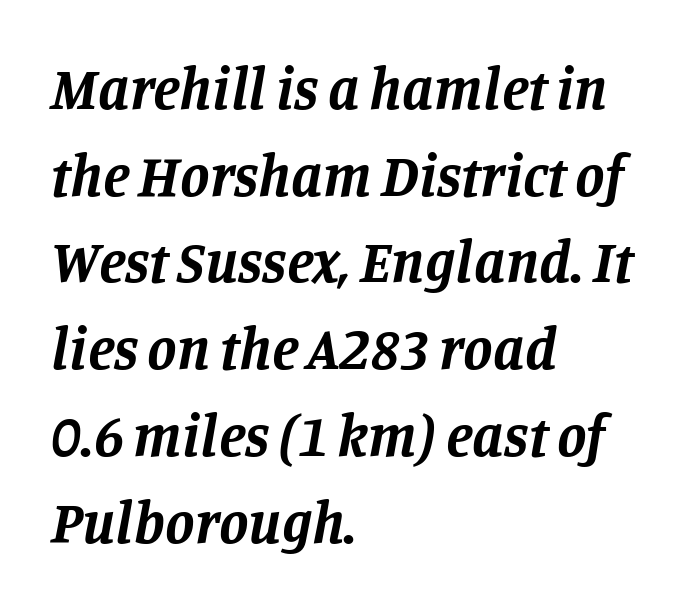
Classification — serif. Is there much room between lines? A standard amount, neither cramped nor airy. Think of a printed novel: that variable character pitch is what you see here. Look at the stroke-to-counter ratio: heavy, a bold. A clean baseline with only descenders dipping below it. These lines were composed using italics.
